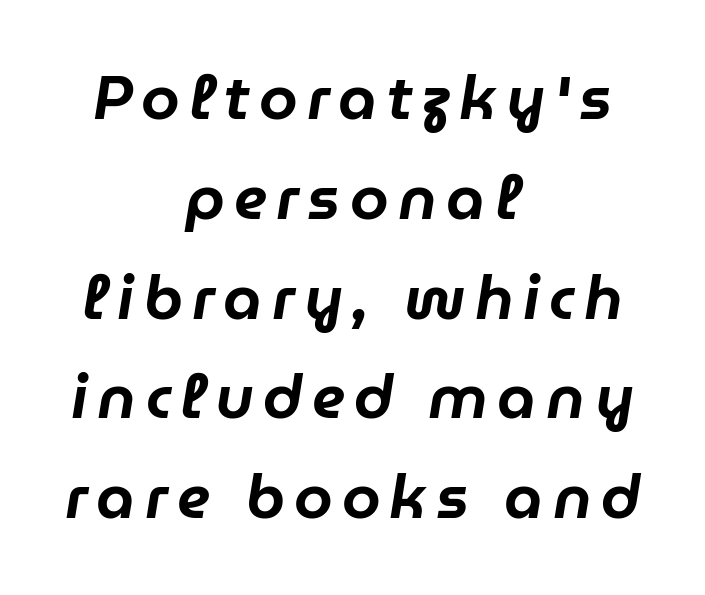
The lines are quadded center. Notice how descenders clear the ascenders below comfortably — that's standard leading. Only glyphs here, with clear space below each row. The letters are slanted; this is an italic face. Proportional: the letters do not fall into vertical columns.
